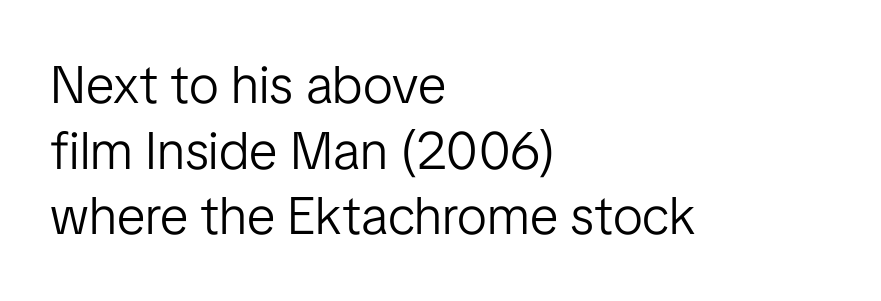
Q: Is the text bold? A: No.
Q: Is the text italic (slanted)? A: No, it is upright.
Q: Is the typeface a serif or a sans-serif typeface? A: Sans-serif.
Q: Is the text underlined? A: No.
Q: How is the paragraph aligned? A: Left-aligned.
Q: Is the spacing between letters normal or unusually wide? A: Normal.
Q: Width (condensed, normal, or wide)? A: Normal.
Q: Stroke contrast? A: Low.
Q: x-height? A: Medium.
Q: Monospaced? A: No.
